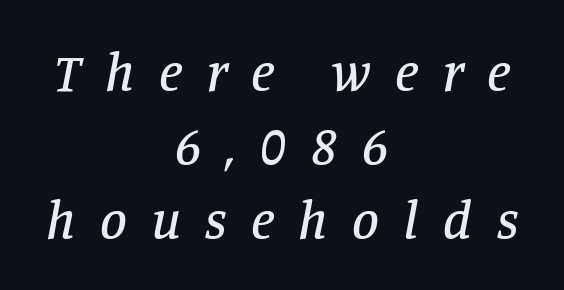
The rendering shows small feet on the letterforms — a serif design. Compared with typical body copy, the letter spacing here is much looser. Compared with typical paragraphs, the rows here are spaced about the same. The glyphs look as if they've been sheared to an angle.
